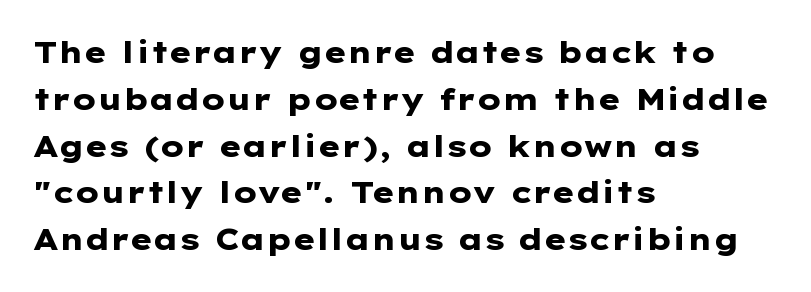
Q: Is the text bold? A: Yes.
Q: Is the text italic (slanted)? A: No, it is upright.
Q: Is the typeface a serif or a sans-serif typeface? A: Sans-serif.
Q: Is the text underlined? A: No.
Q: How is the paragraph aligned? A: Left-aligned.
Q: Is the spacing between letters normal or unusually wide? A: Normal.
Q: Is the spacing between lines tight, normal or loose? A: Normal.
Q: Width (condensed, normal, or wide)? A: Wide.
Q: Stroke contrast? A: Low.
Q: x-height? A: Medium.
Q: Monospaced? A: No.
